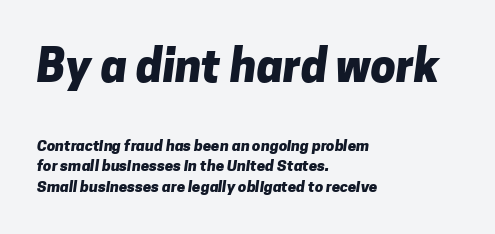
The image shows 45 px heavy sans-serif type; set left-aligned, normal line spacing (1.39x), normal letter spacing, not underlined; the first (top) block is 3.0x larger; low stroke contrast and a medium x-height.
